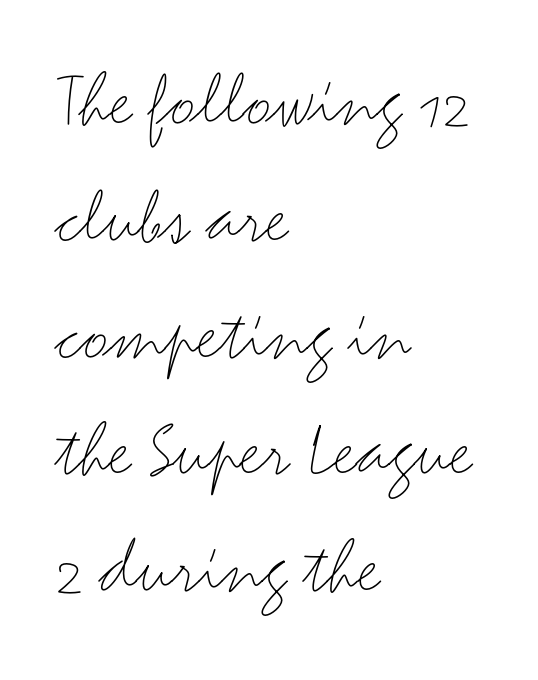
The image shows 80 px light, wide sans-serif type; set left-aligned, normal line spacing (1.46x), normal letter spacing, not underlined; medium stroke contrast and a small x-height.
